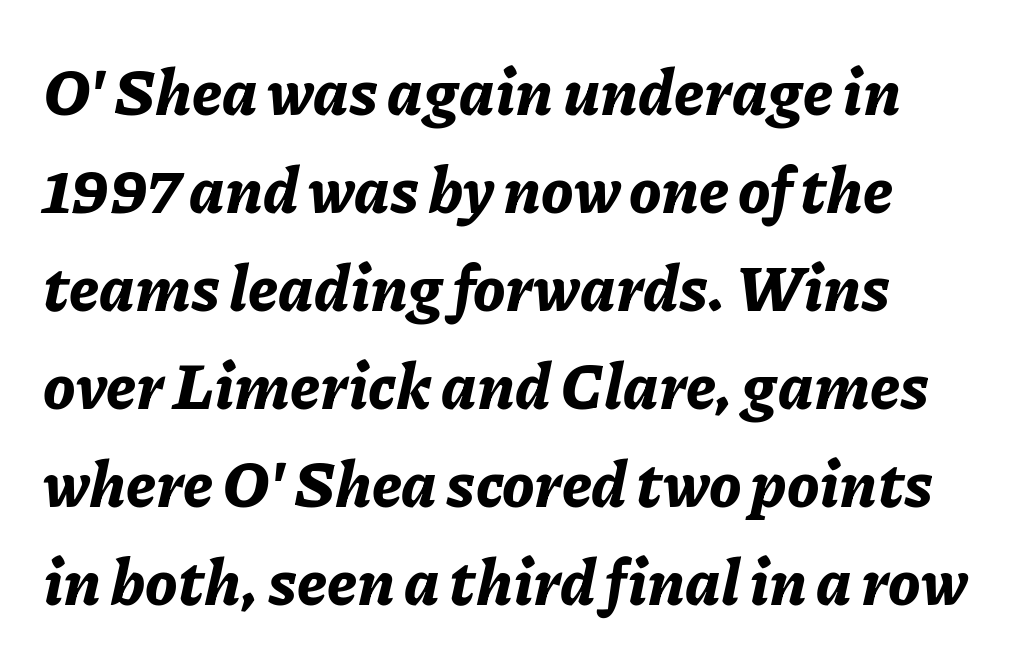
The image shows 64 px bold type, italic (leaning right); set normal line spacing (1.53x), normal letter spacing, not underlined; low stroke contrast and a medium x-height.
